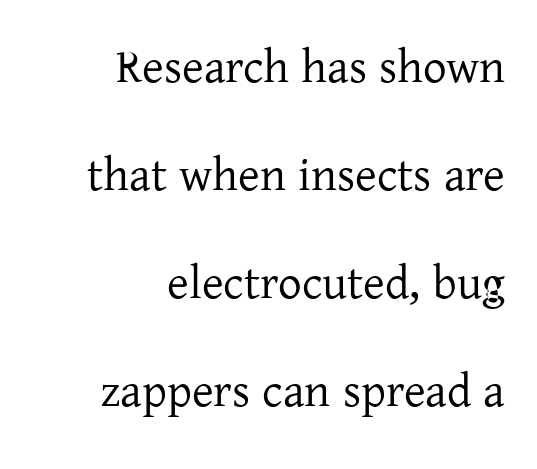
{"serif": "yes", "italic": "no", "bold": "no", "weight": "regular", "width": "normal", "stroke_contrast": "low", "x_height": "medium", "monospaced": "no", "underline": "no", "align": "right", "line_spacing": "loose", "line_spacing_ratio": 2.3, "letter_spacing": "normal", "letter_spacing_em": 0.0, "glyph_px": 47}
